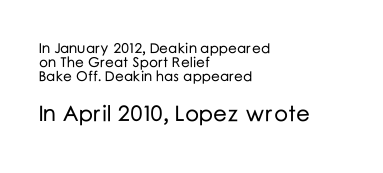
Q: Is the text italic (slanted)? A: No, it is upright.
Q: Is the text underlined? A: No.
Q: How is the paragraph aligned? A: Left-aligned.
Q: Is the spacing between letters normal or unusually wide? A: Normal.
Q: Is the spacing between lines tight, normal or loose? A: Tight.
Q: Which block of text is set in a larger size, the first (top) or the second (bottom)? A: The second (bottom) one.
